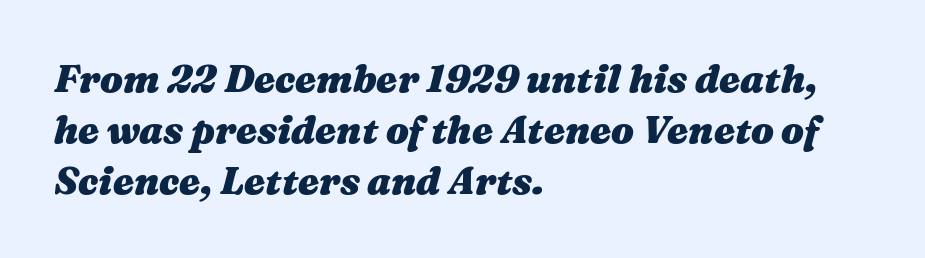
Visually the block forms a straight wall on the left and a jagged coastline on the right. The passage shown is typed in a proportional face where columns would drift. When letters slant like this, we call the style italic. Evenly set lines give the paragraph a standard silhouette. The rendering uses a bold face; every stroke is thick and dark.
